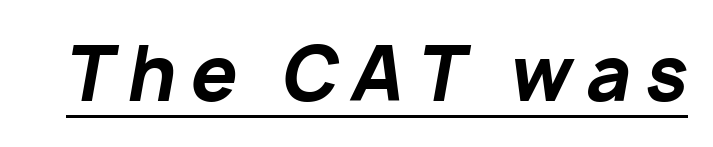
Q: Is the text bold? A: Yes.
Q: Is the text italic (slanted)? A: Yes, it leans right by about 10 degrees.
Q: Is the text underlined? A: Yes.
Q: Width (condensed, normal, or wide)? A: Normal.
Q: Stroke contrast? A: Low.
Q: x-height? A: Medium.
Q: Monospaced? A: No.
